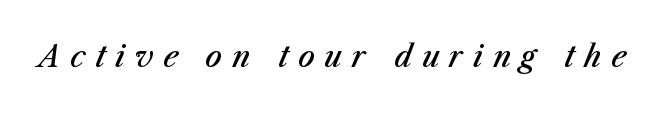
{"italic": "yes", "lean": "right", "slant_degrees": 23, "bold": "semi", "weight": "semibold", "width": "normal", "stroke_contrast": "medium", "x_height": "medium", "monospaced": "no", "underline": "no", "letter_spacing": "wide", "letter_spacing_em": 0.34, "glyph_px": 29}
